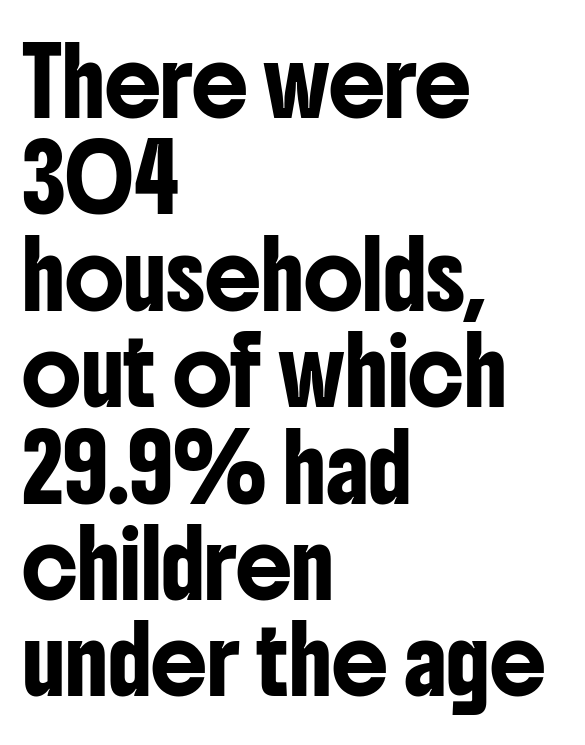
Has an underline been added? It has not. A normal amount of white space separates one row of letters from the next. Unlike a traditional serif, this face leaves its strokes unadorned. Style check: upright. Each letter keeps its own natural width here, so spacing adapts to shape.
